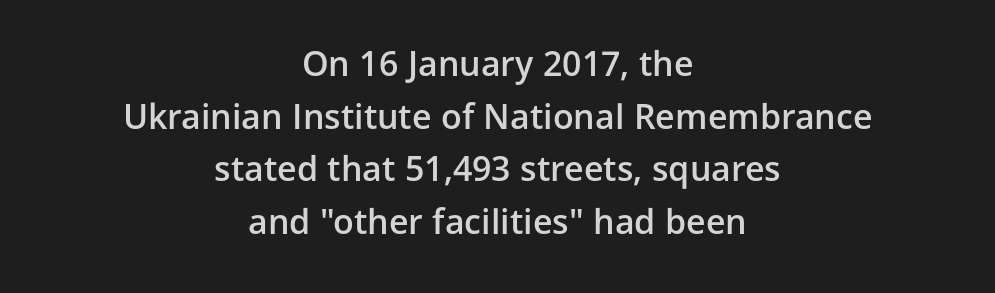
The image shows 34 px semibold sans-serif type, upright; set centered, normal line spacing (1.55x), normal letter spacing, not underlined; low stroke contrast and a medium x-height.
